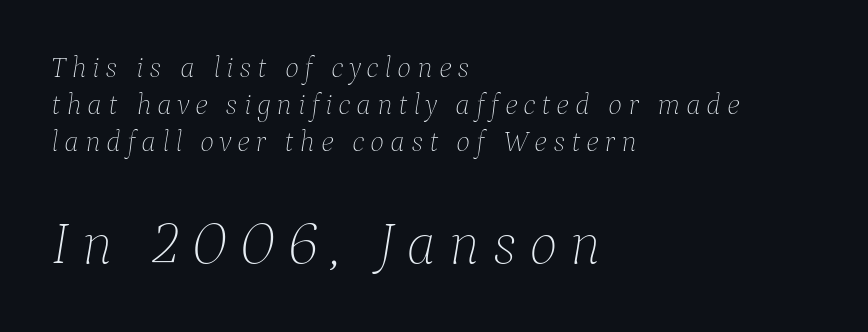
The image shows 61 px thin type, italic (leaning right); set left-aligned, line spacing 1.23x, not underlined; the second (bottom) block is 2.03x larger; low stroke contrast and a medium x-height.
